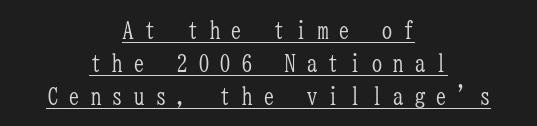
The image shows 24 px text type, upright; set centered, normal line spacing (1.38x), unusually wide letter spacing (+0.4 em), underlined.
